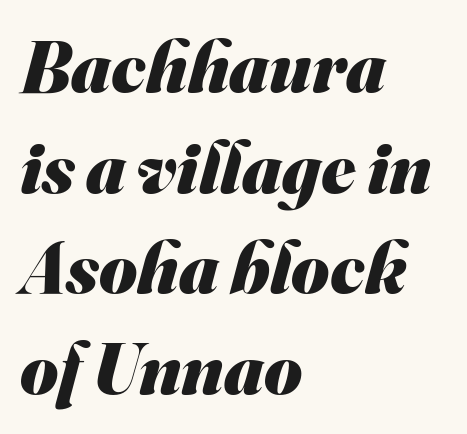
Q: Is the text bold? A: Yes.
Q: Is the typeface a serif or a sans-serif typeface? A: Sans-serif.
Q: Is the text underlined? A: No.
Q: How is the paragraph aligned? A: Left-aligned.
Q: Is the spacing between letters normal or unusually wide? A: Normal.
Q: Is the spacing between lines tight, normal or loose? A: Normal.
Q: Width (condensed, normal, or wide)? A: Normal.
Q: Stroke contrast? A: Medium.
Q: x-height? A: Small.
Q: Monospaced? A: No.
